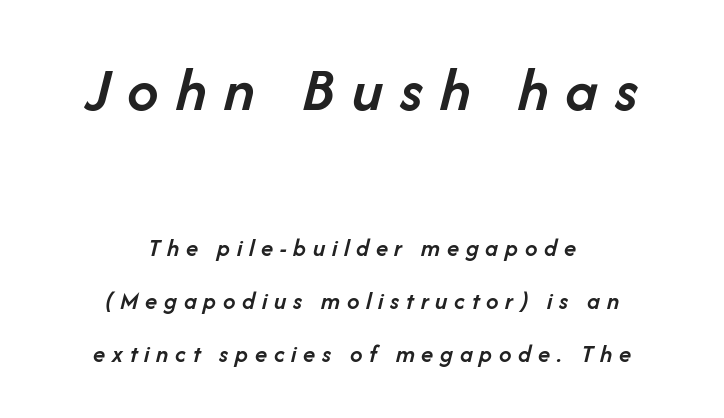
{"italic": "yes", "lean": "right", "slant_degrees": 14, "bold": "semi", "weight": "semibold", "width": "normal", "stroke_contrast": "low", "x_height": "medium", "monospaced": "no", "underline": "no", "align": "center", "line_spacing": "loose", "line_spacing_ratio": 2.12, "letter_spacing": "wide", "letter_spacing_em": 0.27, "larger_block": "first", "size_ratio": 2.52, "glyph_px": 63}
